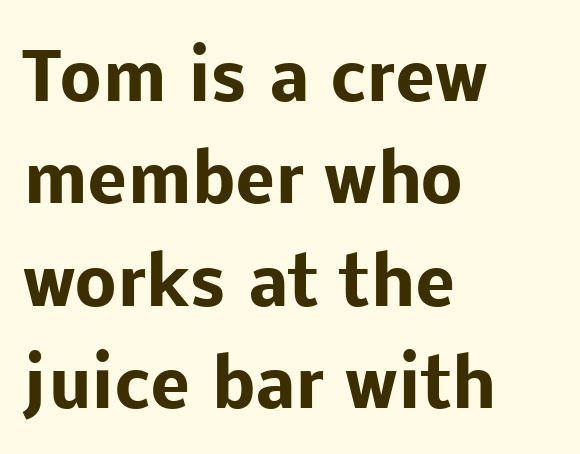
{"serif": "no", "italic": "no", "bold": "yes", "weight": "heavy", "width": "normal", "stroke_contrast": "low", "x_height": "medium", "monospaced": "no", "underline": "no", "align": "left", "line_spacing": "normal", "line_spacing_ratio": 1.55, "letter_spacing": "normal", "letter_spacing_em": 0.0, "glyph_px": 66}
